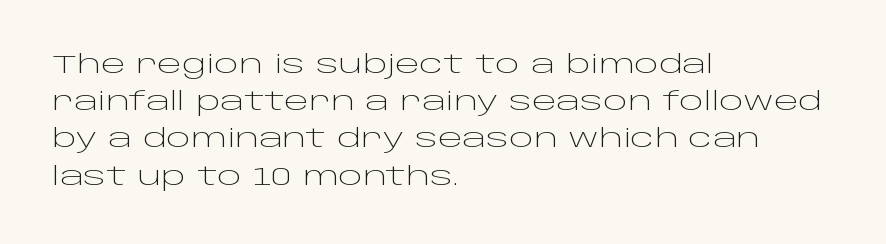
The rendering anchors every line to the left-hand side. A clean baseline with only descenders dipping below it. No chunkiness to these letters — they're not bold. Leading matches the norm, producing a regular column. Ascenders rise straight up at ninety degrees. Nobody touched the tracking dial on this one.
